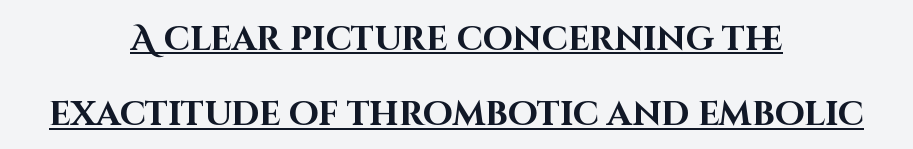
The image shows 34 px bold sans-serif type, upright; set centered, loose line spacing (2.22x), normal letter spacing, underlined; high stroke contrast and a large x-height.
